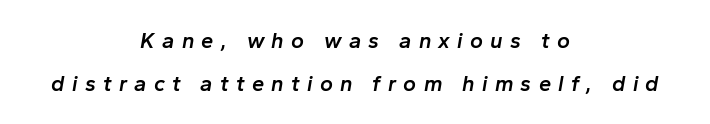
Bold? Not quite — semibold, heavier than regular but stopping short. Centered paragraph, ragged on both sides. The font's italic variant was chosen for this text. Someone cranked the tracking dial way up on this one. The baseline area is clear. Students, observe: this is what heavily led, spacious text looks like.
